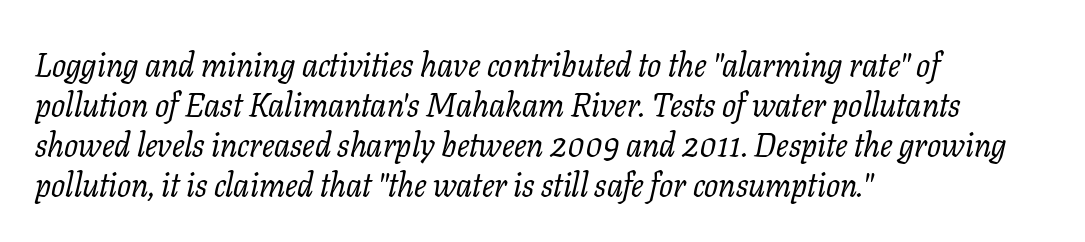
Q: Is the text bold? A: No.
Q: Is the text italic (slanted)? A: Yes, it leans right by about 11 degrees.
Q: Is the typeface a serif or a sans-serif typeface? A: Serif.
Q: Is the text underlined? A: No.
Q: How is the paragraph aligned? A: Left-aligned.
Q: Is the spacing between letters normal or unusually wide? A: Normal.
Q: Width (condensed, normal, or wide)? A: Normal.
Q: Stroke contrast? A: Low.
Q: x-height? A: Medium.
Q: Monospaced? A: No.
